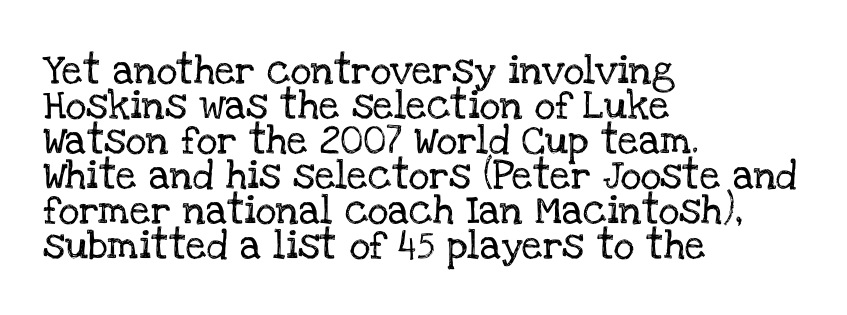
Q: Is the text italic (slanted)? A: No, it is upright.
Q: Is the typeface a serif or a sans-serif typeface? A: Serif.
Q: Is the text underlined? A: No.
Q: How is the paragraph aligned? A: Left-aligned.
Q: Is the spacing between letters normal or unusually wide? A: Normal.
Q: Width (condensed, normal, or wide)? A: Normal.
Q: Stroke contrast? A: Low.
Q: x-height? A: Large.
Q: Monospaced? A: No.
